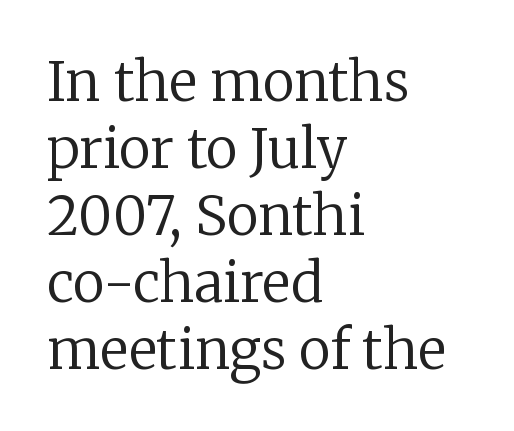
The image shows 54 px regular-weight serif type, upright; set left-aligned, line spacing 1.24x, normal letter spacing, not underlined; low stroke contrast and a medium x-height.
